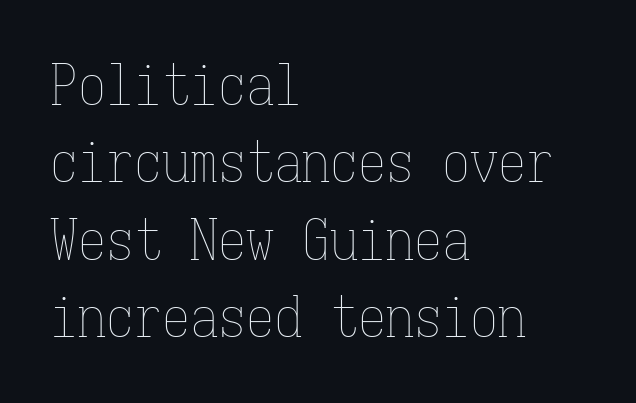
{"italic": "no", "bold": "no", "weight": "thin", "width": "condensed", "stroke_contrast": "low", "x_height": "medium", "monospaced": "yes", "underline": "no", "align": "left", "line_spacing": "normal", "line_spacing_ratio": 1.38, "letter_spacing": "normal", "letter_spacing_em": 0.0, "glyph_px": 56}
